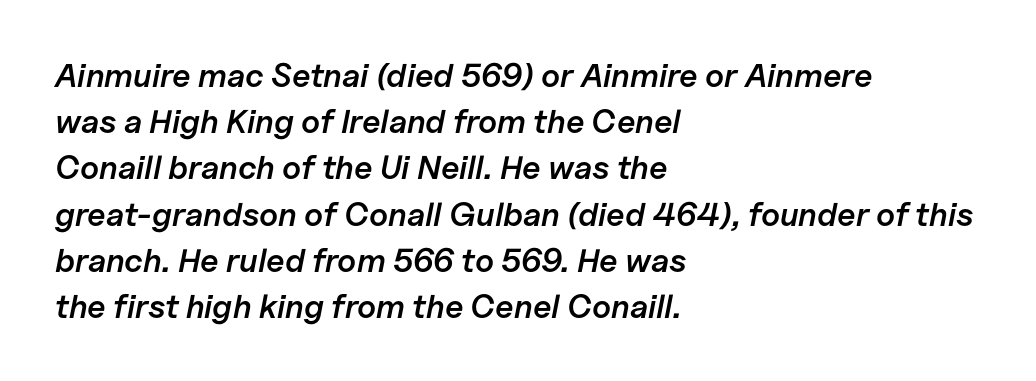
The image shows 33 px semibold type, italic (leaning right); set left-aligned, normal line spacing (1.4x), normal letter spacing, not underlined; low stroke contrast and a medium x-height.
